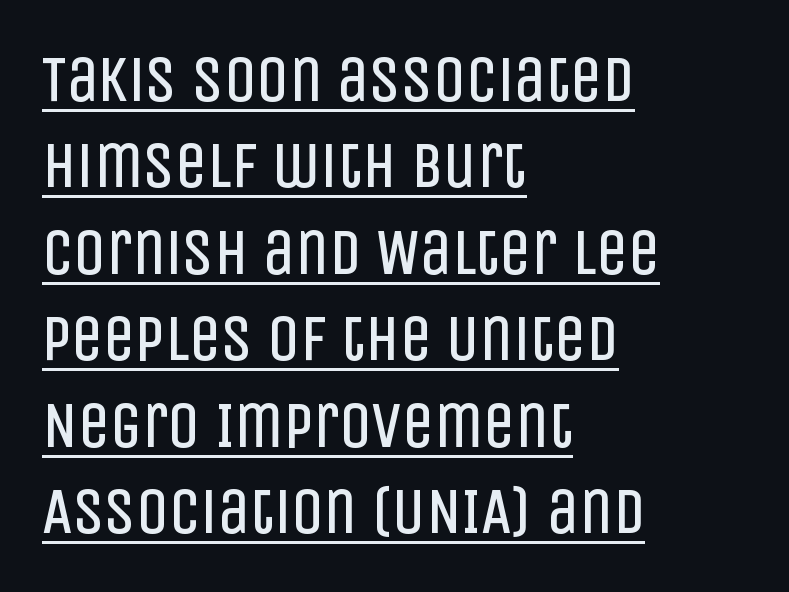
Q: Is the text bold? A: No.
Q: Is the text italic (slanted)? A: No, it is upright.
Q: Is the typeface a serif or a sans-serif typeface? A: Sans-serif.
Q: Is the text underlined? A: Yes.
Q: How is the paragraph aligned? A: Left-aligned.
Q: Is the spacing between letters normal or unusually wide? A: Normal.
Q: Is the spacing between lines tight, normal or loose? A: Normal.
Q: Width (condensed, normal, or wide)? A: Condensed.
Q: Stroke contrast? A: Low.
Q: x-height? A: Large.
Q: Monospaced? A: No.
